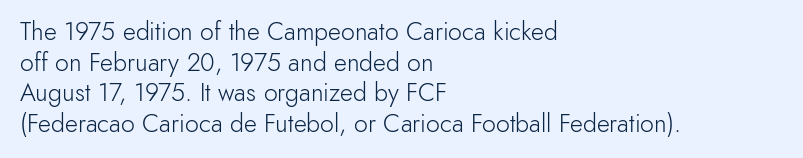
{"italic": "no", "bold": "no", "underline": "no", "align": "left", "line_spacing_ratio": 1.23, "letter_spacing": "normal", "letter_spacing_em": 0.0, "glyph_px": 25}
